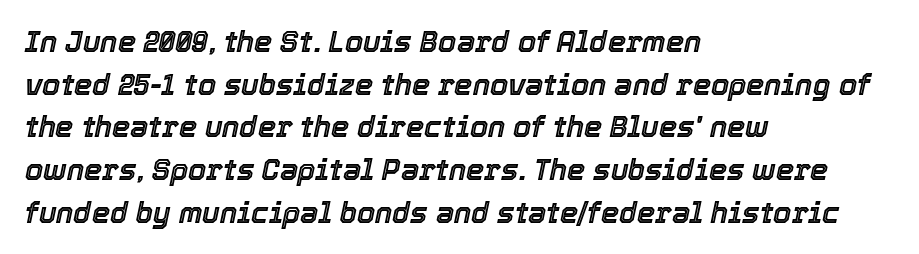
The image shows 29 px text type, italic (leaning right); set left-aligned, normal line spacing (1.47x), normal letter spacing, not underlined; a medium x-height.
